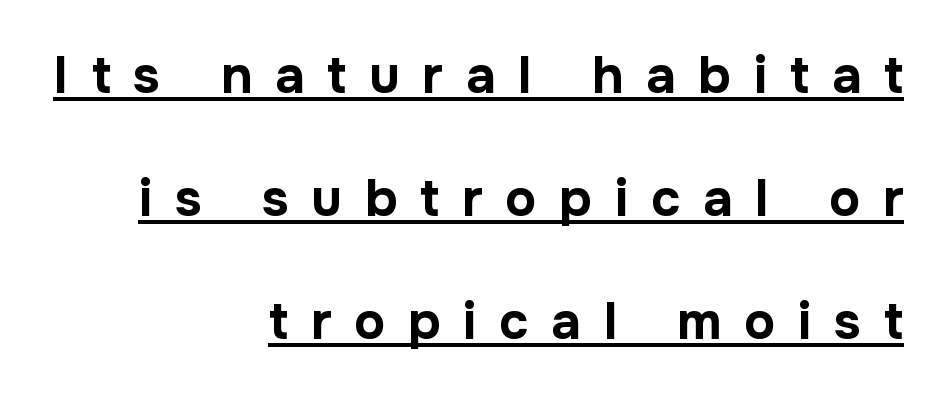
{"serif": "no", "italic": "no", "bold": "yes", "weight": "bold", "width": "normal", "stroke_contrast": "low", "x_height": "medium", "monospaced": "no", "underline": "yes", "align": "right", "line_spacing": "loose", "line_spacing_ratio": 2.37, "letter_spacing": "wide", "letter_spacing_em": 0.44, "glyph_px": 52}
